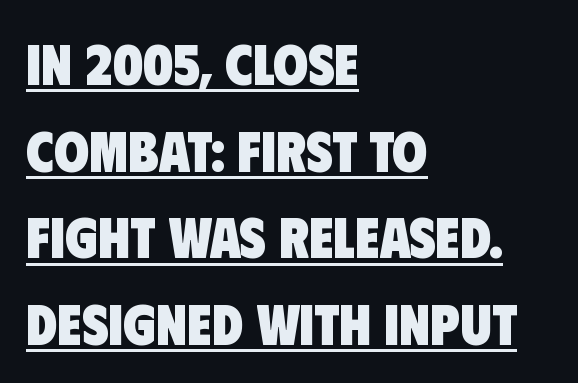
Q: Is the text bold? A: Yes.
Q: Is the typeface a serif or a sans-serif typeface? A: Sans-serif.
Q: Is the text underlined? A: Yes.
Q: How is the paragraph aligned? A: Left-aligned.
Q: Is the spacing between letters normal or unusually wide? A: Normal.
Q: Is the spacing between lines tight, normal or loose? A: Normal.
Q: Width (condensed, normal, or wide)? A: Condensed.
Q: Stroke contrast? A: Low.
Q: x-height? A: Large.
Q: Monospaced? A: No.
